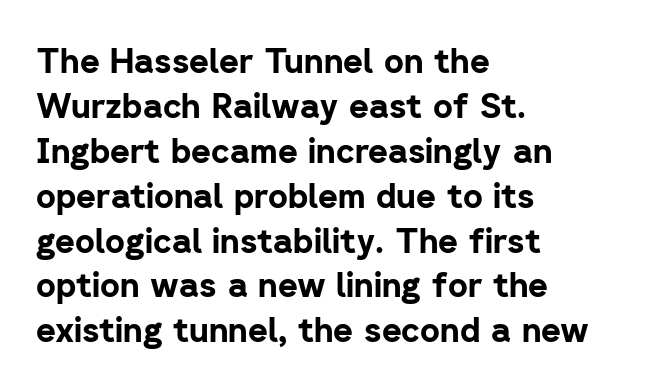
{"serif": "no", "italic": "no", "bold": "yes", "weight": "bold", "width": "normal", "stroke_contrast": "low", "x_height": "medium", "monospaced": "no", "underline": "no", "align": "left", "line_spacing": "normal", "line_spacing_ratio": 1.32, "letter_spacing": "normal", "letter_spacing_em": 0.0, "glyph_px": 34}
